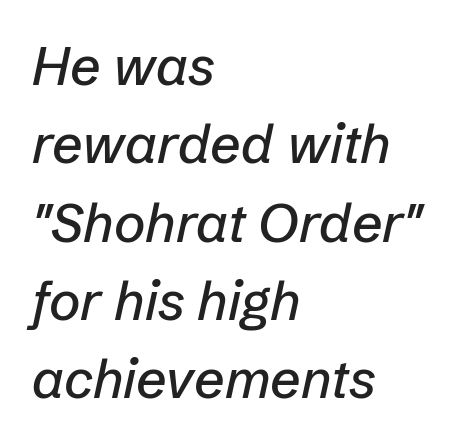
Which margin do the lines hug? The left one — the right edge is uneven. A normal amount of white space separates one row of letters from the next. What stands out about the letter spacing? Nothing — it is the standard amount. You can tell it's italic because the verticals aren't actually vertical. Note the varied advance widths — an 'i' is clearly narrower than an 'm'. Descender tails drop into unmarked territory.
